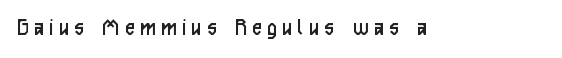
Q: Is the text bold? A: No.
Q: Is the text italic (slanted)? A: No, it is upright.
Q: Is the text underlined? A: No.
Q: Is the spacing between letters normal or unusually wide? A: Unusually wide.
